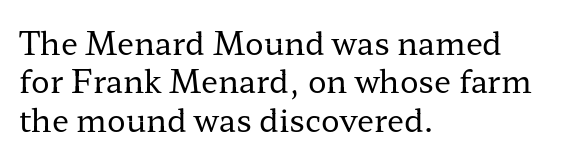
The image shows 31 px regular-weight, wide serif type, upright; set left-aligned, line spacing 1.24x, normal letter spacing, not underlined; low stroke contrast and a medium x-height.
